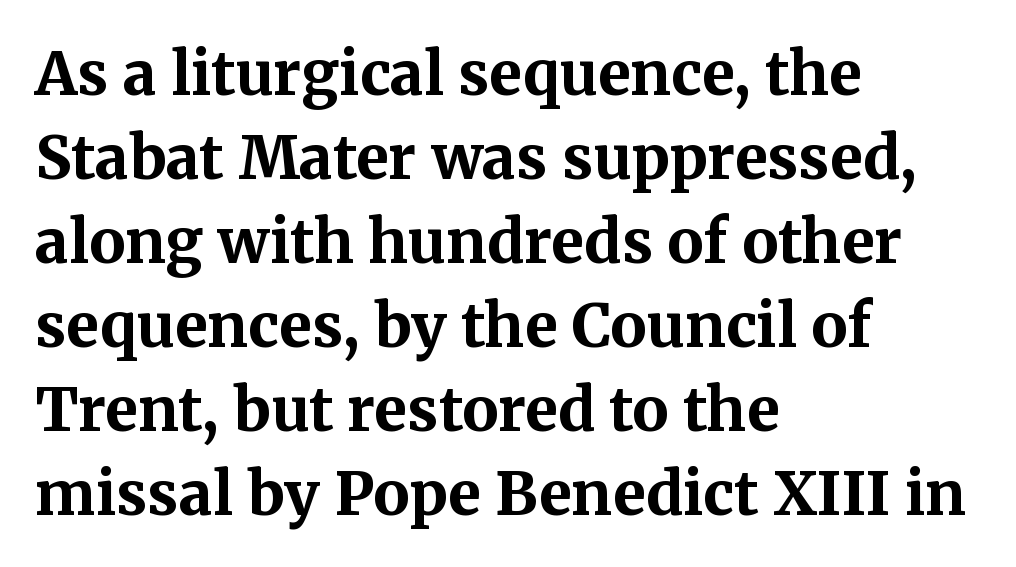
Designer's note — italics off, roman on. Underlining? Definitely not there. Is the block centered? No — it sits flush against the left margin. The rendering uses a bold face; every stroke is thick and dark.
